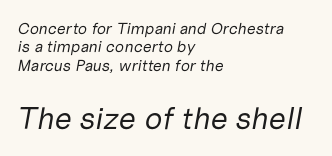
Compared with ordinary roman type, these characters are visibly tilted. Quick note: interline space is minimal. You could not count columns in this text — the font is proportionally spaced. Is the type heavy? It reads as light-to-regular instead.
